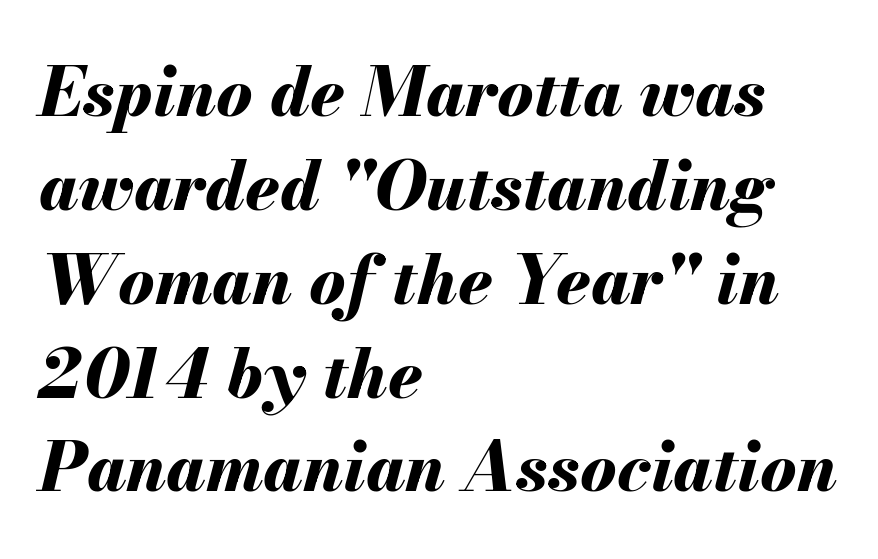
The image shows 68 px bold type, italic (leaning right); set left-aligned, normal line spacing (1.38x), normal letter spacing, not underlined; medium stroke contrast and a small x-height.
